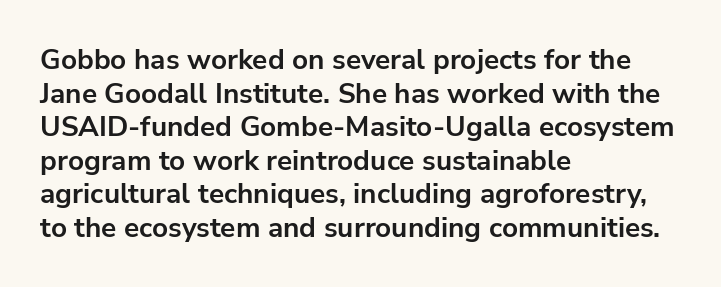
Q: Is the text bold? A: Yes.
Q: Is the text italic (slanted)? A: No, it is upright.
Q: Is the typeface a serif or a sans-serif typeface? A: Sans-serif.
Q: Is the text underlined? A: No.
Q: How is the paragraph aligned? A: Left-aligned.
Q: Is the spacing between letters normal or unusually wide? A: Normal.
Q: Width (condensed, normal, or wide)? A: Normal.
Q: Stroke contrast? A: Low.
Q: x-height? A: Medium.
Q: Monospaced? A: No.
